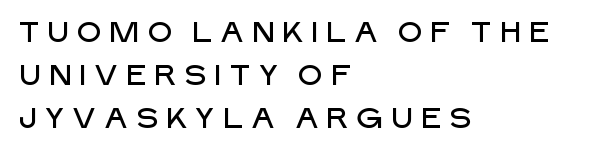
Short and long lines alike share a common starting point at left. A typesetter would call this proportional, since set widths differ per character. Check under the words: just untouched page. Glyph-to-glyph distance is far greater than everyday printed text. Does the lettering tilt? It doesn't — this is upright. Each letter's strokes conclude bluntly, with no projecting serifs.
